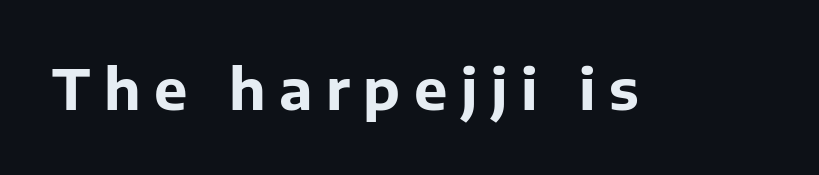
This sample uses expanded letter spacing, leaving extra air between glyphs. As a designer I'd log this as weight 700, bold. Italic? Not at all — the glyphs are vertical. The glyphs are unaccompanied by any horizontal stroke below them.
